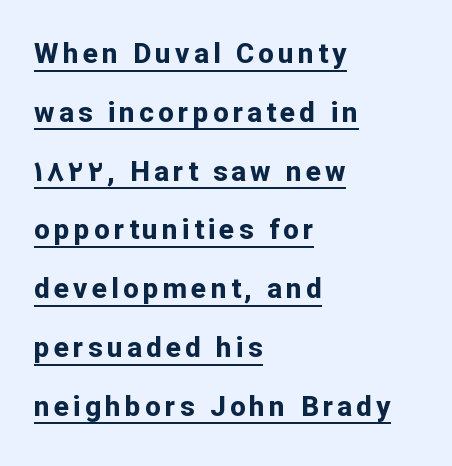
{"serif": "no", "italic": "no", "bold": "yes", "weight": "bold", "width": "normal", "stroke_contrast": "low", "x_height": "medium", "monospaced": "no", "underline": "yes", "align": "left", "line_spacing": "loose", "line_spacing_ratio": 2.1, "glyph_px": 28}
